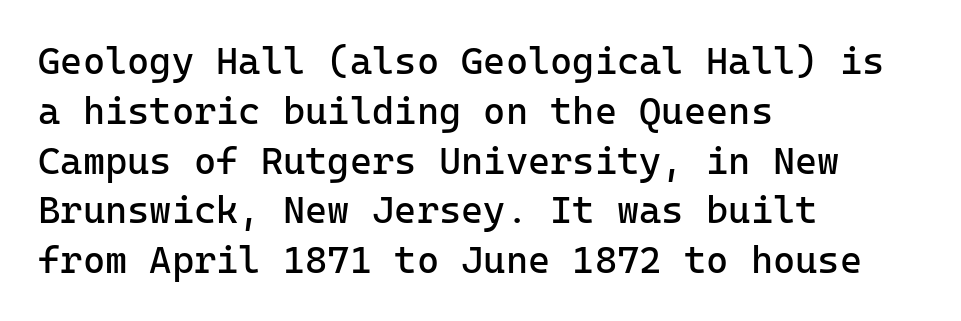
This sample uses a sans-serif face. Anything drawn beneath the words? Only blank space. Successive baselines arrive at the customary interval. Glyph-to-glyph distance matches everyday printed text. Vertical stems look standard width or narrower in stroke. Reading down the block, your eye returns to a fixed left position each line.
